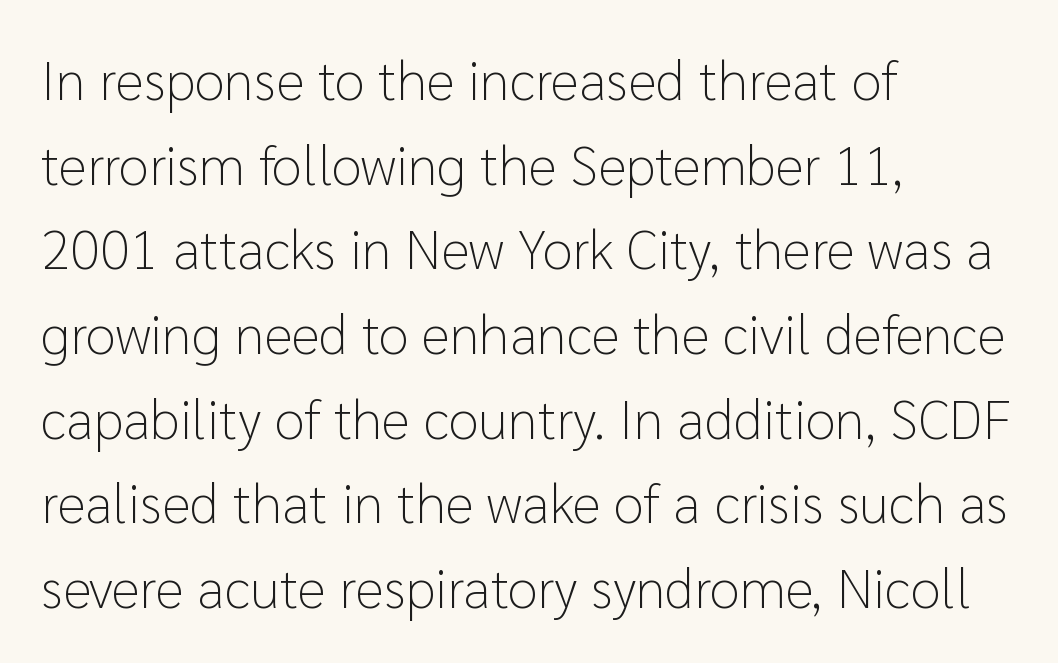
The designer went with a sans here, leaving each stem footless. Compared with typical body copy, the letter spacing here is the same. Has an underline been added? It has not. Vertically, the passage feels balanced, rows spaced as you'd expect. Ordinary non-slanted type is in use.
